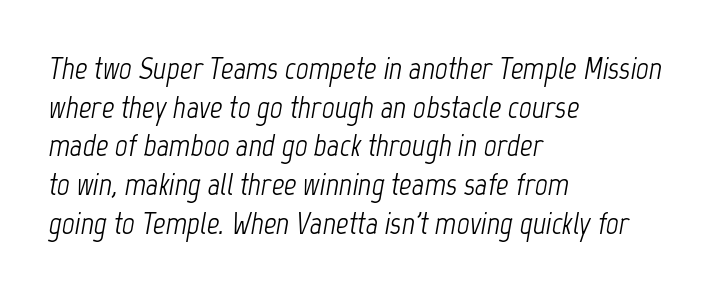
Weight: not bold — regular or lighter. The zone under the glyphs is completely vacant. Here the designer chose a conventional face with non-uniform glyph widths. Emphasis-style slanted type is in use.
